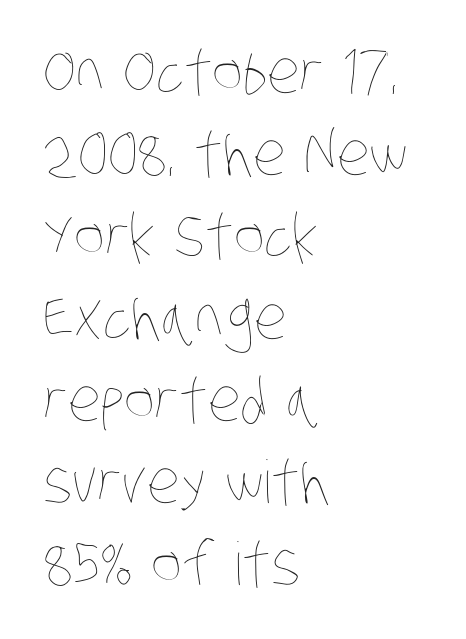
{"bold": "no", "weight": "thin", "width": "condensed", "stroke_contrast": "low", "x_height": "large", "monospaced": "no", "underline": "no", "align": "left", "line_spacing": "normal", "line_spacing_ratio": 1.39, "letter_spacing": "normal", "letter_spacing_em": 0.0, "glyph_px": 59}
